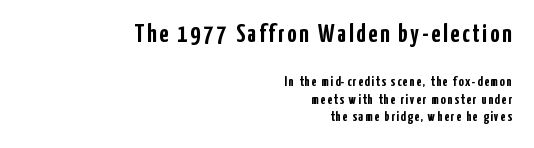
{"italic": "no", "bold": "yes", "underline": "no", "align": "right", "line_spacing": "normal", "line_spacing_ratio": 1.27, "larger_block": "first", "size_ratio": 1.79, "glyph_px": 25}
